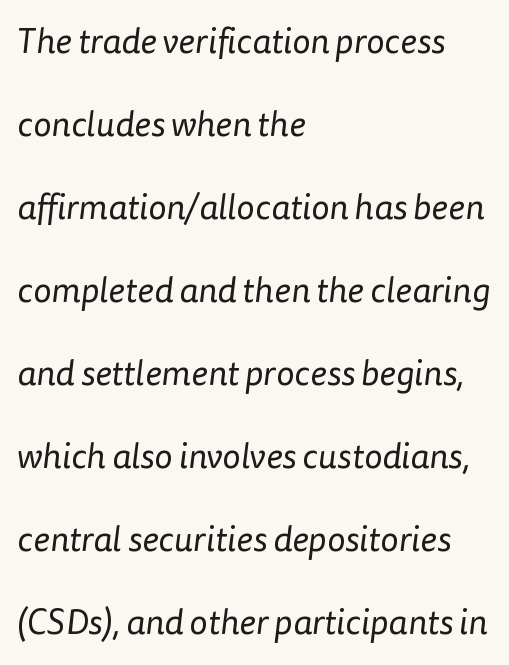
{"serif": "no", "bold": "no", "weight": "regular", "width": "normal", "stroke_contrast": "low", "x_height": "medium", "monospaced": "no", "underline": "no", "align": "left", "line_spacing": "loose", "line_spacing_ratio": 2.37, "letter_spacing": "normal", "letter_spacing_em": 0.0, "glyph_px": 35}
